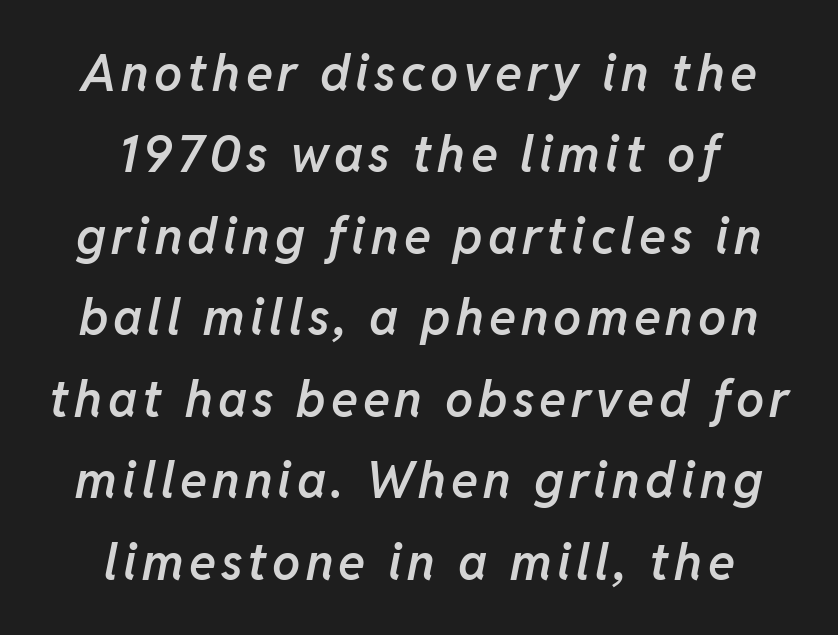
Spacing verdict: proportional, widths tailored to each character. The space beneath each line is pristine and unruled. Alignment: centered. Every letter is mildly thick-stroked: semibold rather than bold.
